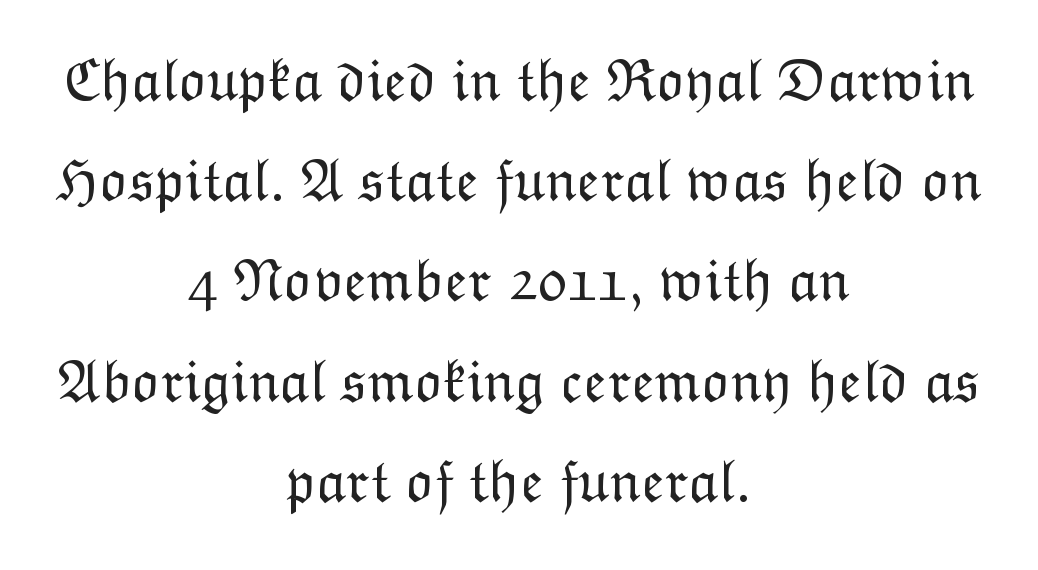
{"italic": "no", "bold": "no", "weight": "light", "width": "normal", "stroke_contrast": "low", "x_height": "medium", "monospaced": "no", "underline": "no", "align": "center", "line_spacing": "normal", "line_spacing_ratio": 1.67, "letter_spacing": "normal", "letter_spacing_em": 0.0, "glyph_px": 60}
